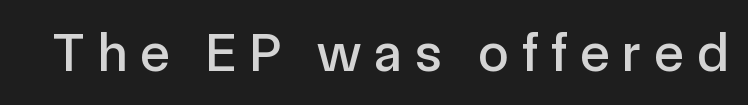
The image shows 55 px sans-serif type, upright; set unusually wide letter spacing (+0.24 em), not underlined; a medium x-height.
